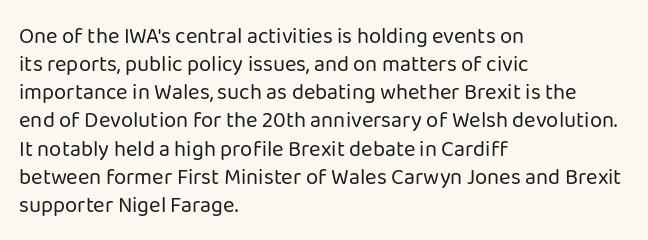
The image shows 22 px text type, upright; set left-aligned, normal line spacing (1.28x), normal letter spacing, not underlined.
